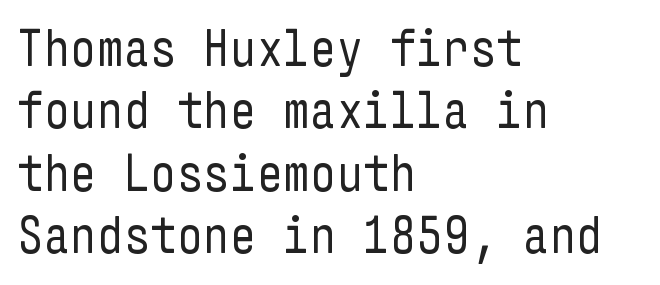
{"serif": "no", "italic": "no", "bold": "no", "weight": "regular", "width": "condensed", "stroke_contrast": "low", "x_height": "medium", "underline": "no", "align": "left", "line_spacing_ratio": 1.2, "letter_spacing": "normal", "letter_spacing_em": 0.0, "glyph_px": 52}
